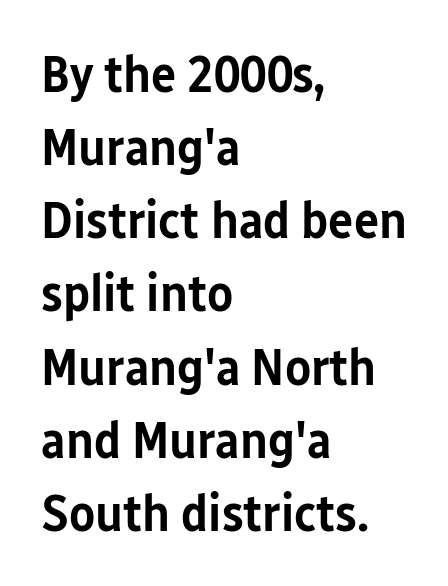
The image shows 53 px semibold, condensed sans-serif type, upright; set left-aligned, normal line spacing (1.38x), normal letter spacing, not underlined; low stroke contrast and a medium x-height.
